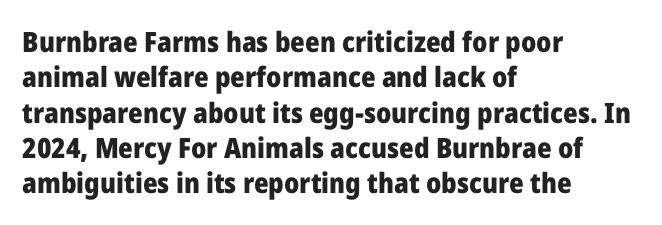
{"serif": "no", "italic": "no", "bold": "yes", "weight": "heavy", "width": "normal", "stroke_contrast": "low", "x_height": "medium", "monospaced": "no", "underline": "no", "align": "left", "line_spacing": "normal", "line_spacing_ratio": 1.26, "letter_spacing": "normal", "letter_spacing_em": 0.0, "glyph_px": 28}
